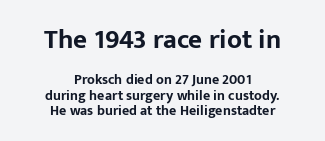
Vertical spacing — tight. The specimen reads as upright at a glance. As a designer I'd log this as weight 700, bold. If you squint, the top block still reads clearly — it's the larger of the two.
